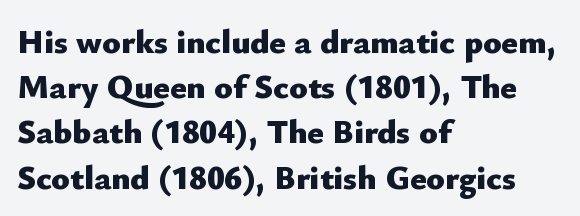
Q: Is the text bold? A: Yes.
Q: Is the text italic (slanted)? A: No, it is upright.
Q: Is the typeface a serif or a sans-serif typeface? A: Sans-serif.
Q: Is the text underlined? A: No.
Q: How is the paragraph aligned? A: Left-aligned.
Q: Is the spacing between letters normal or unusually wide? A: Normal.
Q: Is the spacing between lines tight, normal or loose? A: Normal.
Q: Width (condensed, normal, or wide)? A: Normal.
Q: Stroke contrast? A: Low.
Q: x-height? A: Small.
Q: Monospaced? A: No.
